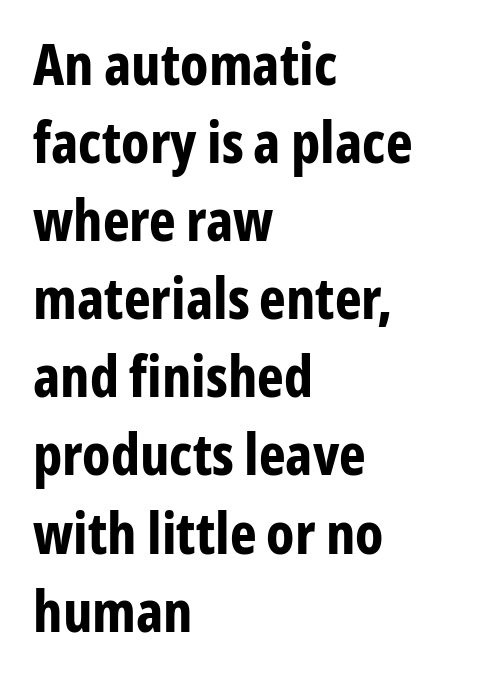
{"serif": "no", "italic": "no", "bold": "yes", "weight": "bold", "width": "condensed", "stroke_contrast": "low", "x_height": "medium", "monospaced": "no", "underline": "no", "align": "left", "line_spacing": "normal", "line_spacing_ratio": 1.37, "letter_spacing": "normal", "letter_spacing_em": 0.0, "glyph_px": 57}
